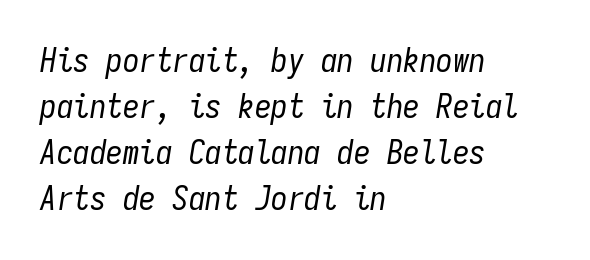
Clear beneath every line of the passage. Whoever set this chose a conventional vertical rhythm. The type is set solid horizontally, with unmodified tracking. Horizontally, the lines are justified to the leading edge only. Posture: slanted.
